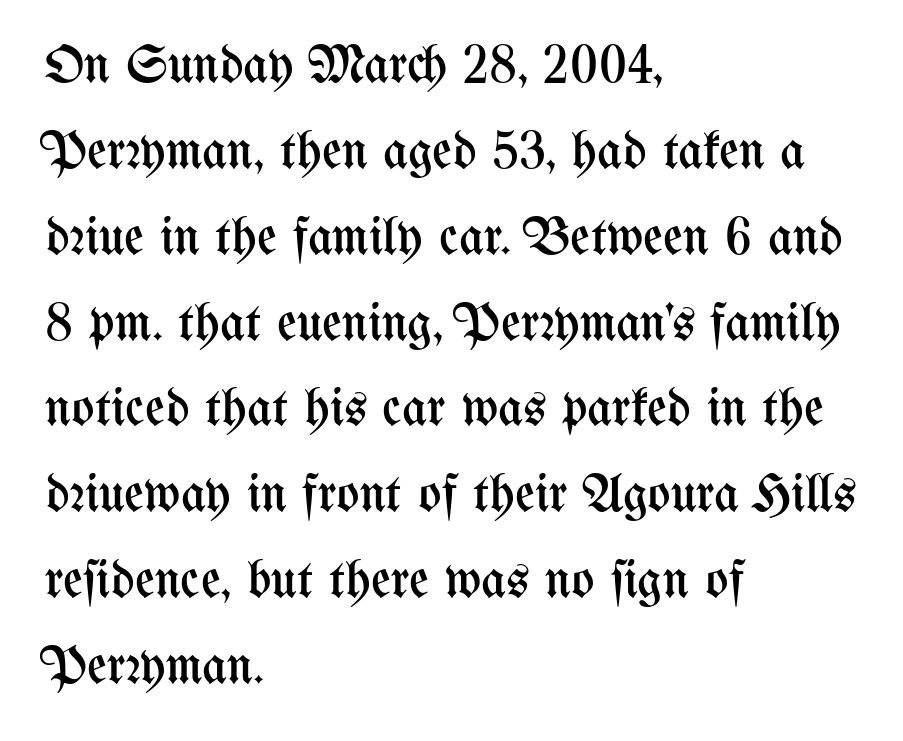
The image shows 54 px regular-weight, condensed type, upright; set left-aligned, normal line spacing (1.59x), normal letter spacing, not underlined; medium stroke contrast and a medium x-height.
